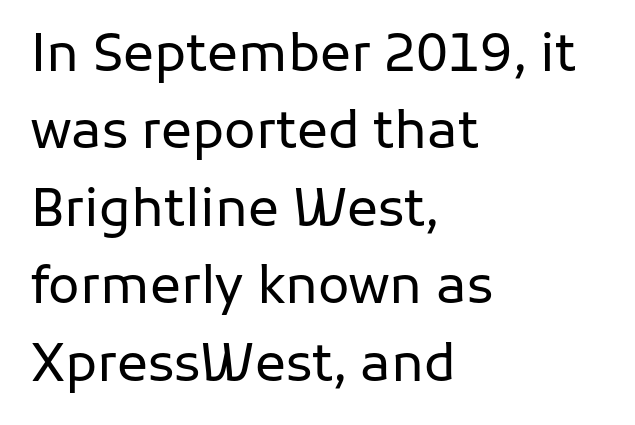
{"serif": "no", "italic": "no", "bold": "no", "weight": "regular", "width": "normal", "stroke_contrast": "low", "x_height": "medium", "monospaced": "no", "underline": "no", "align": "left", "line_spacing": "normal", "line_spacing_ratio": 1.49, "letter_spacing": "normal", "letter_spacing_em": 0.0, "glyph_px": 52}
